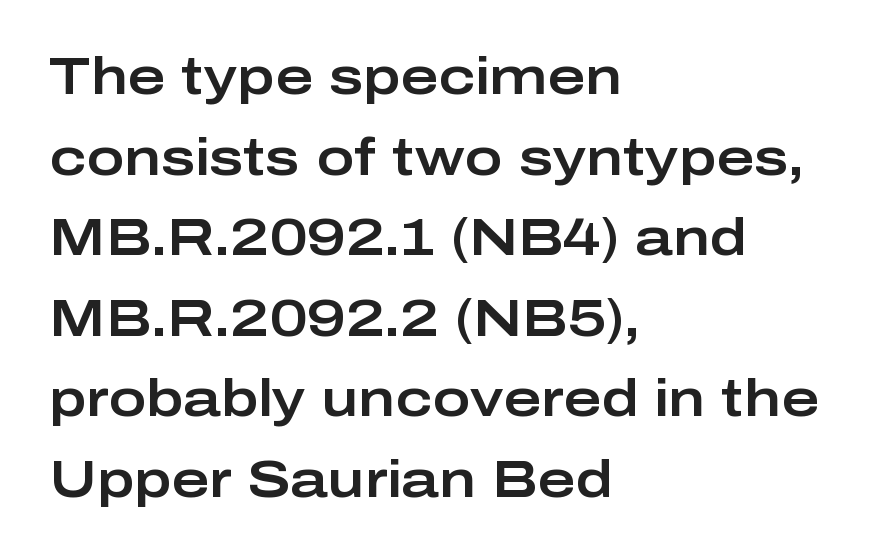
Compared with typical paragraphs, the rows here are spaced about the same. The paragraph shown leans on its left margin. The passage shown is typed in a proportional face where columns would drift. Just letters on the line, the space beneath them empty. If you drew a line through each stem, it would be perfectly vertical. A sans-serif font was chosen for this passage.
